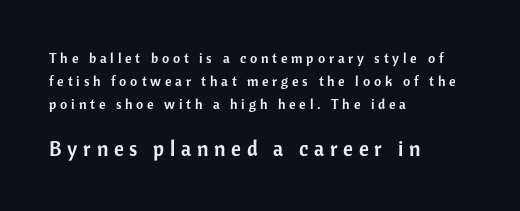
{"italic": "no", "underline": "no", "align": "left", "line_spacing": "normal", "line_spacing_ratio": 1.64, "letter_spacing": "wide", "letter_spacing_em": 0.27, "larger_block": "second", "size_ratio": 1.5, "glyph_px": 21}
